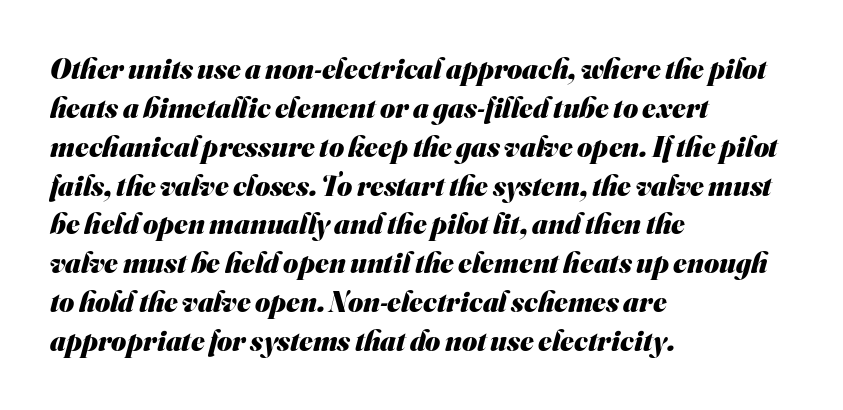
Q: Is the text bold? A: Yes.
Q: Is the typeface a serif or a sans-serif typeface? A: Sans-serif.
Q: Is the text underlined? A: No.
Q: How is the paragraph aligned? A: Left-aligned.
Q: Is the spacing between letters normal or unusually wide? A: Normal.
Q: Is the spacing between lines tight, normal or loose? A: Normal.
Q: Width (condensed, normal, or wide)? A: Normal.
Q: Stroke contrast? A: Medium.
Q: x-height? A: Small.
Q: Monospaced? A: No.
